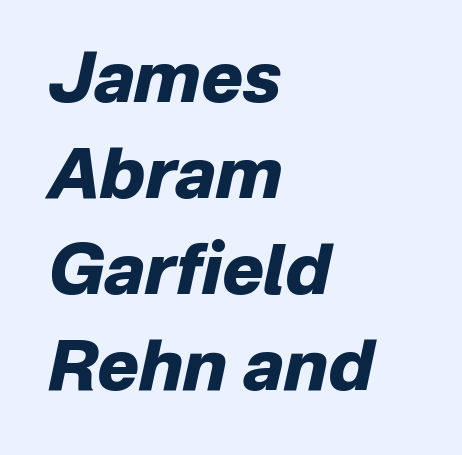
Q: Is the text bold? A: Yes.
Q: Is the text italic (slanted)? A: Yes, it leans right by about 12 degrees.
Q: Is the text underlined? A: No.
Q: How is the paragraph aligned? A: Left-aligned.
Q: Is the spacing between letters normal or unusually wide? A: Normal.
Q: Is the spacing between lines tight, normal or loose? A: Normal.
Q: Width (condensed, normal, or wide)? A: Normal.
Q: Stroke contrast? A: Low.
Q: x-height? A: Medium.
Q: Monospaced? A: No.
